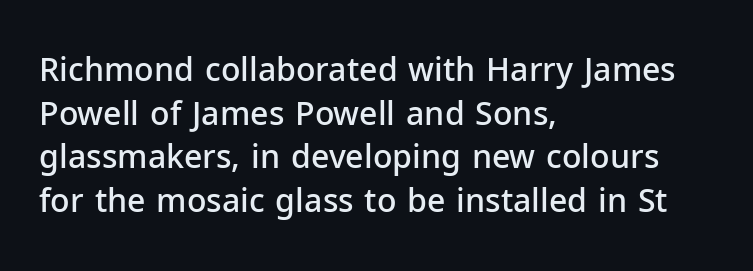
The image shows 32 px semibold sans-serif type, upright; set left-aligned, normal line spacing (1.36x), normal letter spacing, not underlined; low stroke contrast and a medium x-height.
